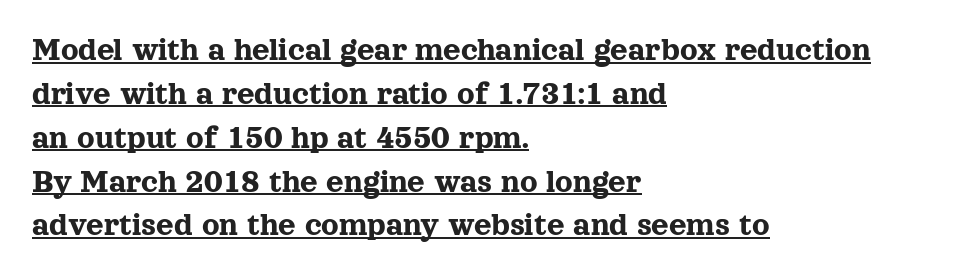
Q: Is the text italic (slanted)? A: No, it is upright.
Q: Is the typeface a serif or a sans-serif typeface? A: Serif.
Q: Is the text underlined? A: Yes.
Q: How is the paragraph aligned? A: Left-aligned.
Q: Is the spacing between letters normal or unusually wide? A: Normal.
Q: Is the spacing between lines tight, normal or loose? A: Normal.
Q: Width (condensed, normal, or wide)? A: Normal.
Q: x-height? A: Medium.
Q: Monospaced? A: No.
